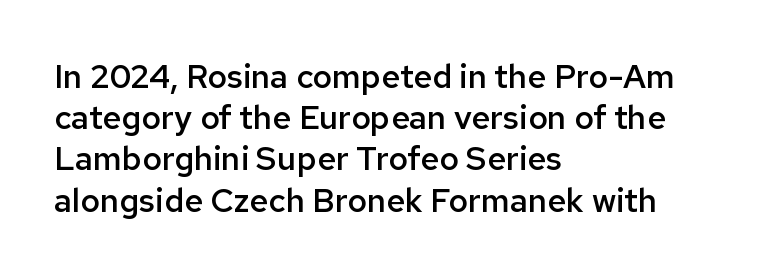
{"serif": "no", "italic": "no", "bold": "semi", "weight": "semibold", "width": "normal", "stroke_contrast": "low", "x_height": "medium", "monospaced": "no", "underline": "no", "align": "left", "line_spacing": "normal", "line_spacing_ratio": 1.25, "letter_spacing": "normal", "letter_spacing_em": 0.0, "glyph_px": 33}
